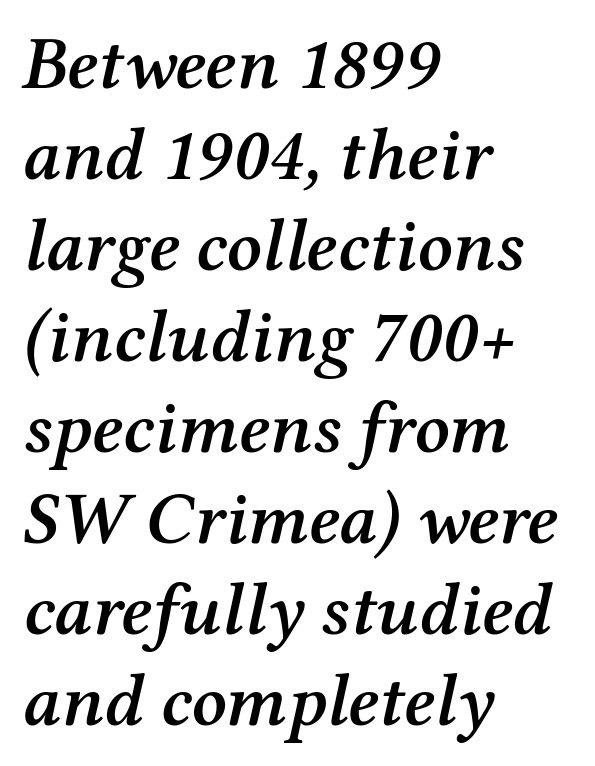
Q: Is the text bold? A: Semi-bold.
Q: Is the text italic (slanted)? A: Yes, it leans right by about 12 degrees.
Q: Is the typeface a serif or a sans-serif typeface? A: Serif.
Q: Is the text underlined? A: No.
Q: How is the paragraph aligned? A: Left-aligned.
Q: Is the spacing between letters normal or unusually wide? A: Normal.
Q: Width (condensed, normal, or wide)? A: Normal.
Q: Stroke contrast? A: Medium.
Q: x-height? A: Medium.
Q: Monospaced? A: No.
